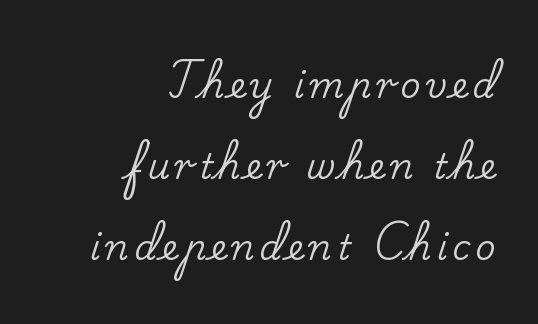
The image shows 35 px serif type; set right-aligned, loose line spacing (2.32x), not underlined; low stroke contrast and a small x-height.
